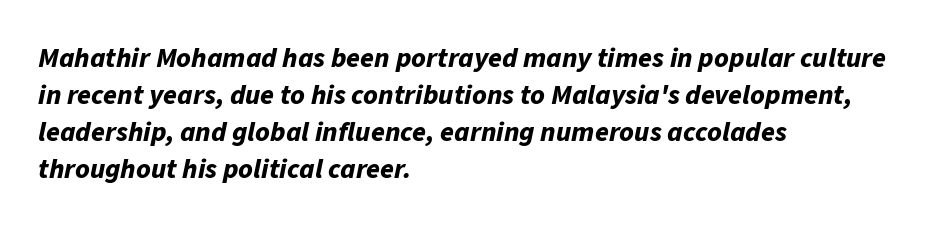
Q: Is the text bold? A: Yes.
Q: Is the text italic (slanted)? A: Yes, it leans right by about 11 degrees.
Q: Is the text underlined? A: No.
Q: How is the paragraph aligned? A: Left-aligned.
Q: Is the spacing between letters normal or unusually wide? A: Normal.
Q: Is the spacing between lines tight, normal or loose? A: Normal.
Q: Width (condensed, normal, or wide)? A: Normal.
Q: Stroke contrast? A: Low.
Q: x-height? A: Medium.
Q: Monospaced? A: No.
